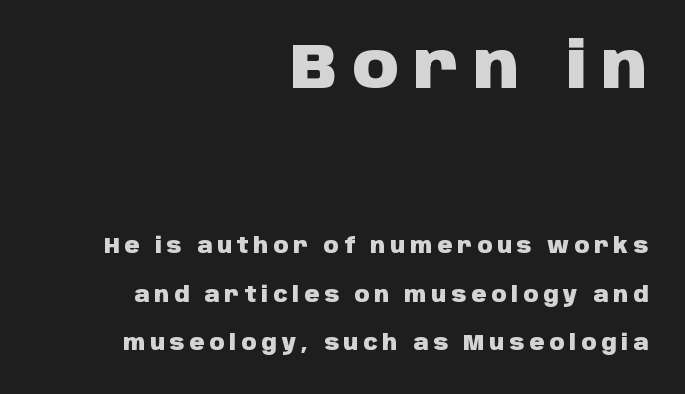
{"serif": "no", "italic": "no", "bold": "yes", "weight": "heavy", "width": "normal", "stroke_contrast": "low", "x_height": "large", "monospaced": "no", "underline": "no", "align": "right", "line_spacing": "loose", "line_spacing_ratio": 2.31, "letter_spacing": "wide", "letter_spacing_em": 0.23, "larger_block": "first", "size_ratio": 3.05, "glyph_px": 64}
